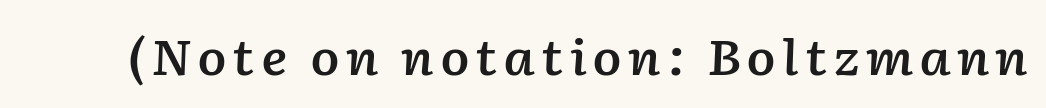
Varying glyph widths throughout — classic text-font behaviour. Its strokes are somewhat broadened, the hallmark of semibold type. The passage shown is not underscored anywhere. The whole block is typeset with a tilt.
